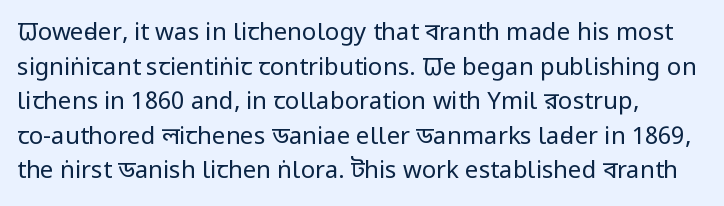
In terms of leading, this rendering sits right in the middle. If you drew a line through each stem, it would be perfectly vertical. Letter spacing: default. Check under the words: just untouched page. Is this a heavy cut? Hardly; it is regular or lighter.
